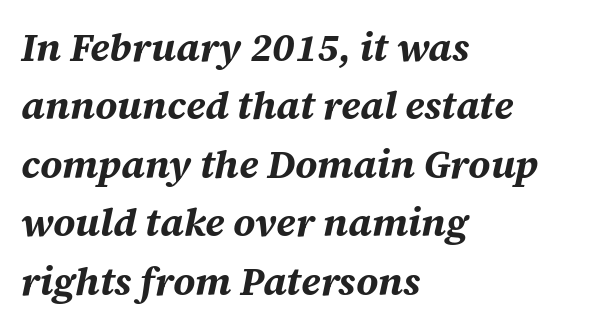
{"italic": "yes", "lean": "right", "slant_degrees": 12, "bold": "yes", "weight": "bold", "width": "normal", "stroke_contrast": "medium", "x_height": "large", "monospaced": "no", "underline": "no", "align": "left", "line_spacing": "normal", "line_spacing_ratio": 1.5, "letter_spacing": "normal", "letter_spacing_em": 0.0, "glyph_px": 39}
